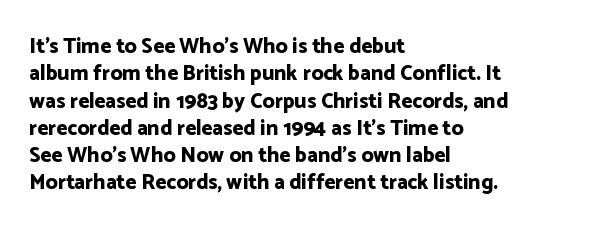
Q: Is the text bold? A: Yes.
Q: Is the text italic (slanted)? A: No, it is upright.
Q: Is the text underlined? A: No.
Q: How is the paragraph aligned? A: Left-aligned.
Q: Is the spacing between letters normal or unusually wide? A: Normal.
Q: Is the spacing between lines tight, normal or loose? A: Normal.
